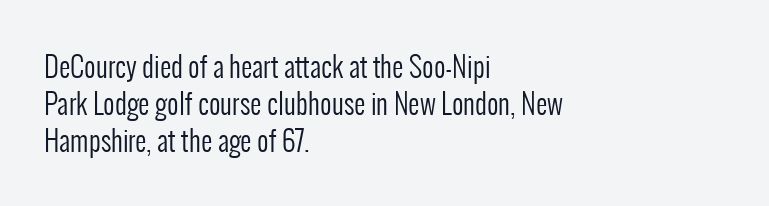
Q: Is the text bold? A: No.
Q: Is the text italic (slanted)? A: No, it is upright.
Q: Is the typeface a serif or a sans-serif typeface? A: Sans-serif.
Q: Is the text underlined? A: No.
Q: How is the paragraph aligned? A: Left-aligned.
Q: Is the spacing between letters normal or unusually wide? A: Normal.
Q: Is the spacing between lines tight, normal or loose? A: Normal.
Q: Width (condensed, normal, or wide)? A: Condensed.
Q: Stroke contrast? A: Low.
Q: x-height? A: Medium.
Q: Monospaced? A: No.
